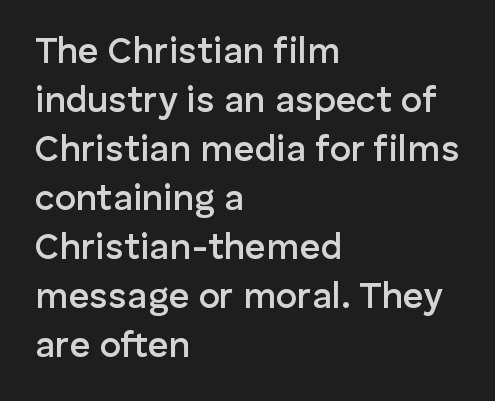
{"serif": "no", "italic": "no", "bold": "semi", "weight": "semibold", "width": "normal", "stroke_contrast": "low", "x_height": "medium", "monospaced": "no", "underline": "no", "align": "left", "line_spacing": "normal", "line_spacing_ratio": 1.36, "letter_spacing": "normal", "letter_spacing_em": 0.0, "glyph_px": 36}
